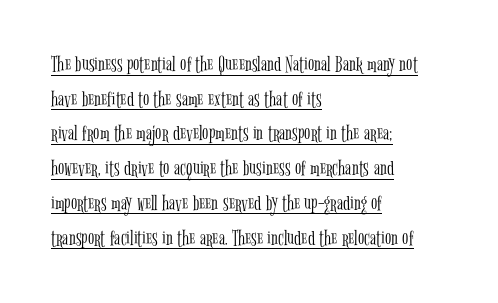
{"italic": "no", "bold": "no", "underline": "yes", "align": "left", "line_spacing": "normal", "line_spacing_ratio": 1.51, "letter_spacing": "normal", "letter_spacing_em": 0.0, "glyph_px": 23}
